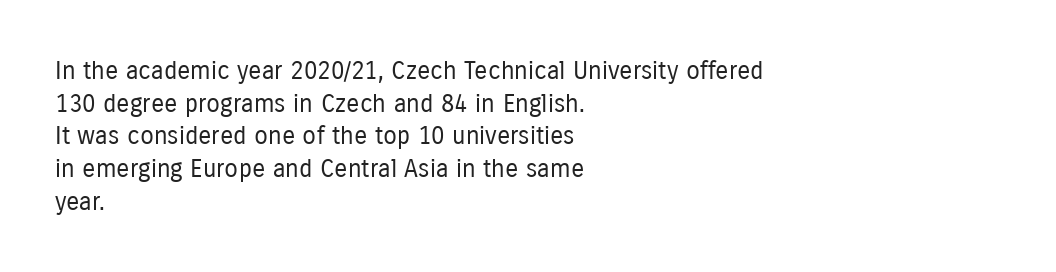
{"italic": "no", "bold": "no", "underline": "no", "align": "left", "line_spacing": "normal", "line_spacing_ratio": 1.31, "letter_spacing": "normal", "letter_spacing_em": 0.0, "glyph_px": 25}
